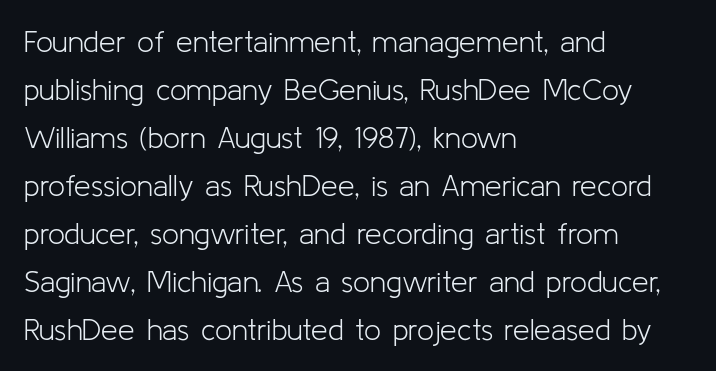
Q: Is the text bold? A: No.
Q: Is the text italic (slanted)? A: No, it is upright.
Q: Is the typeface a serif or a sans-serif typeface? A: Sans-serif.
Q: Is the text underlined? A: No.
Q: How is the paragraph aligned? A: Left-aligned.
Q: Is the spacing between letters normal or unusually wide? A: Normal.
Q: Is the spacing between lines tight, normal or loose? A: Normal.
Q: Width (condensed, normal, or wide)? A: Normal.
Q: Stroke contrast? A: Low.
Q: x-height? A: Medium.
Q: Monospaced? A: No.
